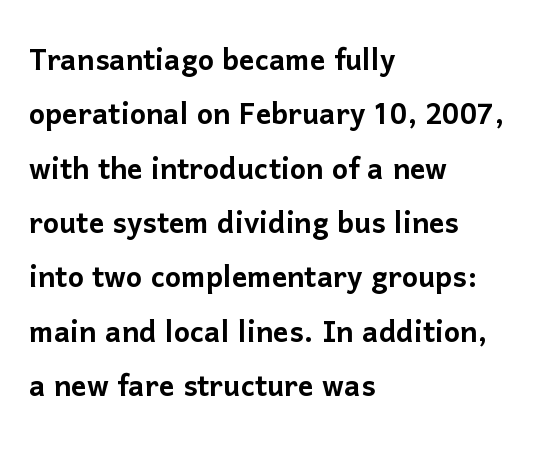
Q: Is the text italic (slanted)? A: No, it is upright.
Q: Is the typeface a serif or a sans-serif typeface? A: Sans-serif.
Q: Is the text underlined? A: No.
Q: How is the paragraph aligned? A: Left-aligned.
Q: Is the spacing between letters normal or unusually wide? A: Normal.
Q: Is the spacing between lines tight, normal or loose? A: Normal.
Q: Width (condensed, normal, or wide)? A: Normal.
Q: Stroke contrast? A: Low.
Q: x-height? A: Medium.
Q: Monospaced? A: No.
